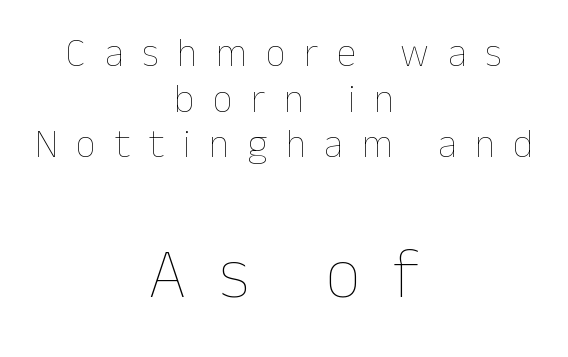
Leading is clearly below the norm, producing a dense column. The specimen omits any rule beneath the text block's lines. Looks like regular typesetting: each glyph gets only the width it needs. Reading top to bottom, the characters get bigger at the block break. You could only call the tracking loose — the letters float apart.
